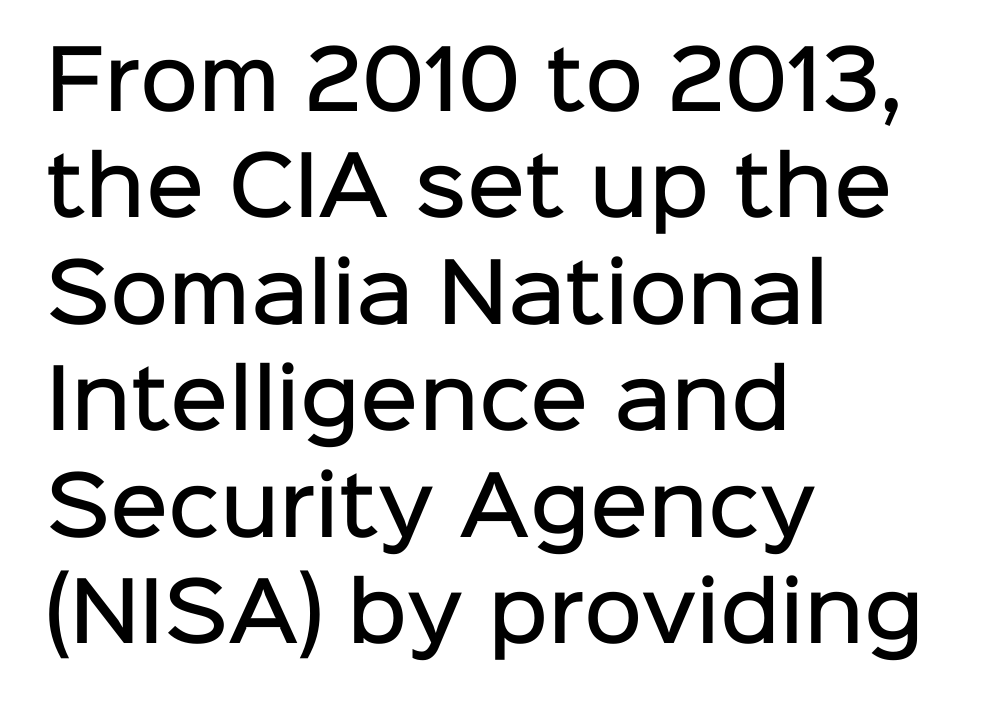
Q: Is the text bold? A: Semi-bold.
Q: Is the text italic (slanted)? A: No, it is upright.
Q: Is the typeface a serif or a sans-serif typeface? A: Sans-serif.
Q: Is the text underlined? A: No.
Q: How is the paragraph aligned? A: Left-aligned.
Q: Is the spacing between letters normal or unusually wide? A: Normal.
Q: Is the spacing between lines tight, normal or loose? A: Normal.
Q: Width (condensed, normal, or wide)? A: Normal.
Q: Stroke contrast? A: Low.
Q: x-height? A: Medium.
Q: Monospaced? A: No.
